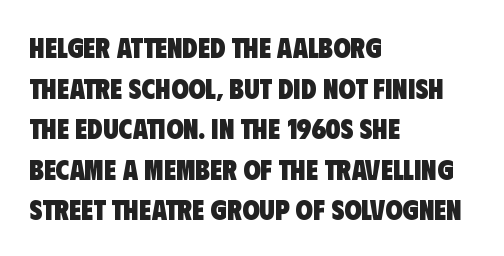
{"serif": "no", "bold": "yes", "weight": "heavy", "width": "condensed", "stroke_contrast": "low", "x_height": "large", "monospaced": "no", "underline": "no", "align": "left", "line_spacing": "normal", "line_spacing_ratio": 1.45, "letter_spacing": "normal", "letter_spacing_em": 0.0, "glyph_px": 28}
